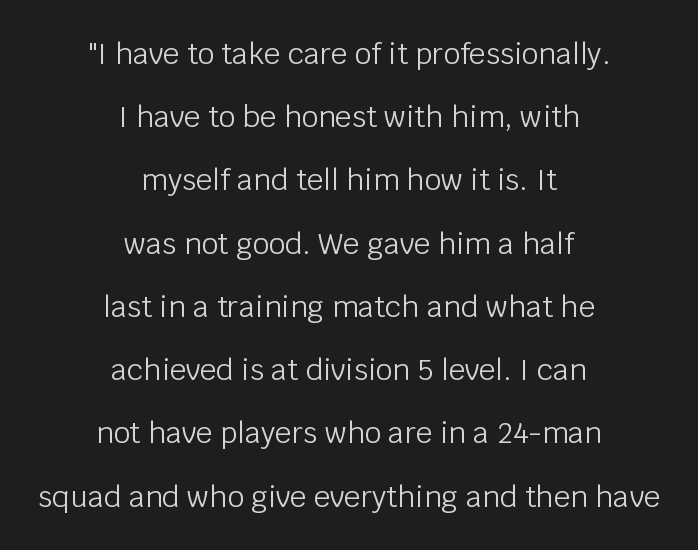
{"serif": "no", "italic": "no", "bold": "no", "weight": "light", "width": "normal", "stroke_contrast": "low", "x_height": "large", "monospaced": "no", "underline": "no", "align": "center", "line_spacing": "loose", "line_spacing_ratio": 2.18, "letter_spacing": "normal", "letter_spacing_em": 0.0, "glyph_px": 29}
